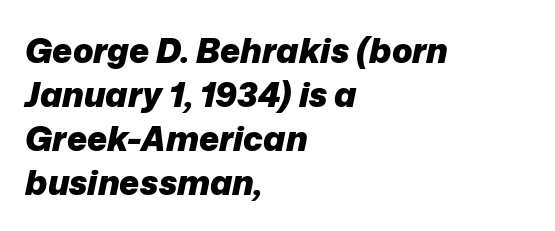
Q: Is the text bold? A: Yes.
Q: Is the text italic (slanted)? A: Yes, it leans right by about 12 degrees.
Q: Is the text underlined? A: No.
Q: How is the paragraph aligned? A: Left-aligned.
Q: Is the spacing between letters normal or unusually wide? A: Normal.
Q: Is the spacing between lines tight, normal or loose? A: Normal.
Q: Width (condensed, normal, or wide)? A: Normal.
Q: Stroke contrast? A: Low.
Q: x-height? A: Medium.
Q: Monospaced? A: No.
